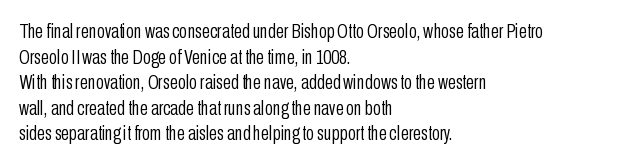
The image shows 21 px text type, upright; set left-aligned, line spacing 1.22x, normal letter spacing, not underlined.
